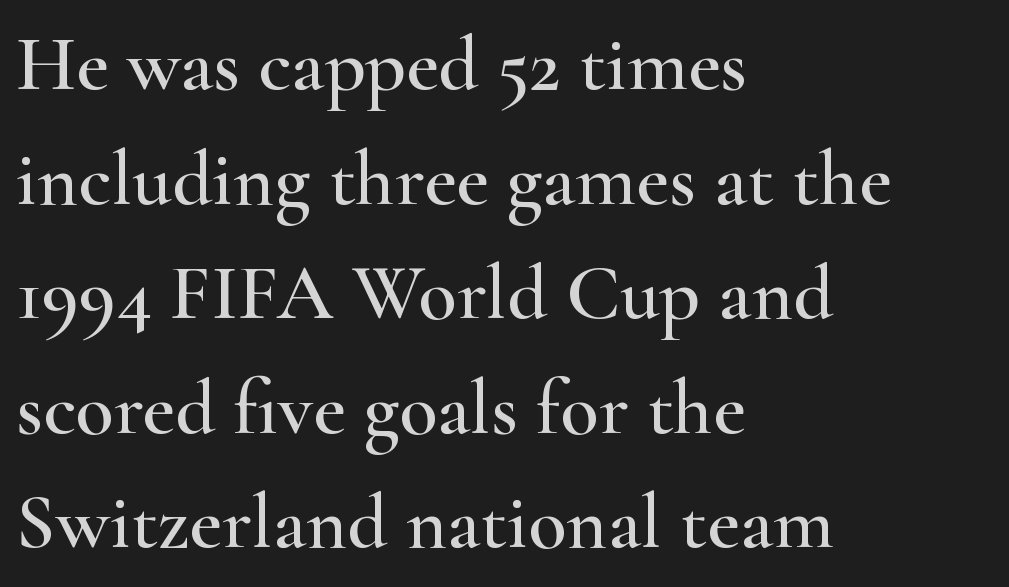
A typesetter would call this proportional, since set widths differ per character. The passage shown is not underscored anywhere. The line texture is even and compact thanks to regular tracking. This sample uses an upright cut, with every glyph sitting square on the baseline. Each new line begins a customary step beneath the previous one.
